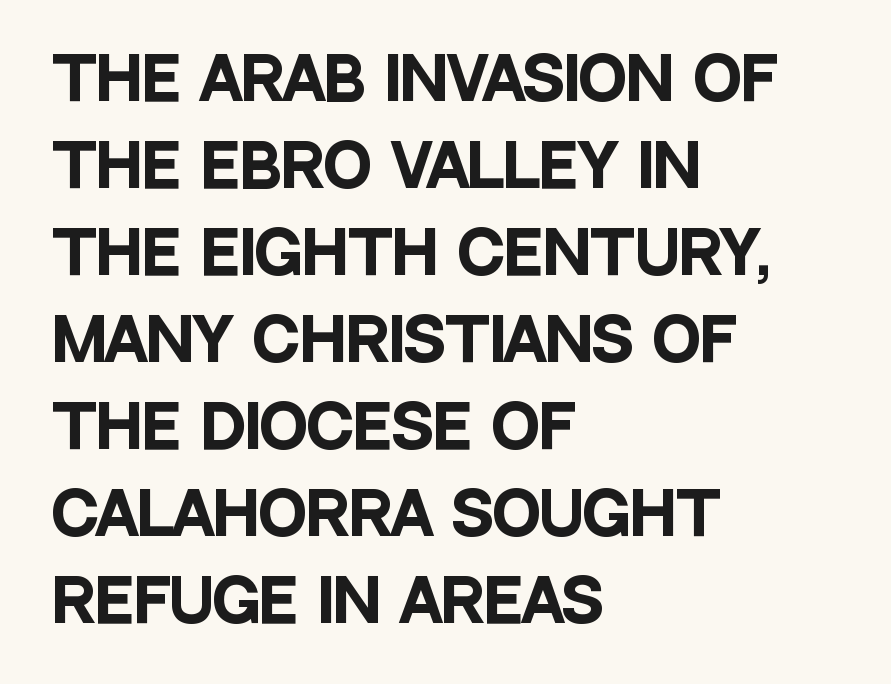
The sample has been set heavy, in full bold. In terms of leading, this rendering sits right in the middle. Letterform terminals end flat and unadorned throughout the passage. No word sits above an underline.
